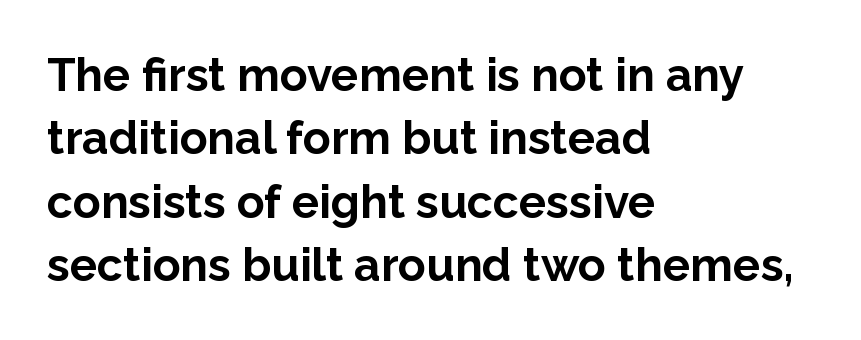
The image shows 46 px bold sans-serif type, upright; set left-aligned, normal line spacing (1.38x), normal letter spacing, not underlined; low stroke contrast and a medium x-height.
